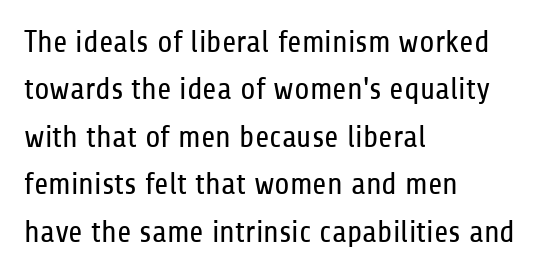
{"serif": "no", "italic": "no", "bold": "no", "weight": "regular", "width": "condensed", "stroke_contrast": "low", "x_height": "medium", "monospaced": "no", "underline": "no", "align": "left", "line_spacing": "normal", "line_spacing_ratio": 1.53, "letter_spacing": "normal", "letter_spacing_em": 0.0, "glyph_px": 31}
